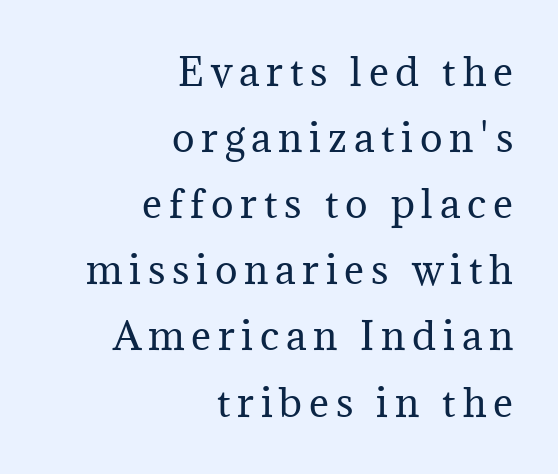
The image shows 38 px regular-weight serif type, upright; set right-aligned, line spacing 1.74x, not underlined; medium stroke contrast and a medium x-height.
